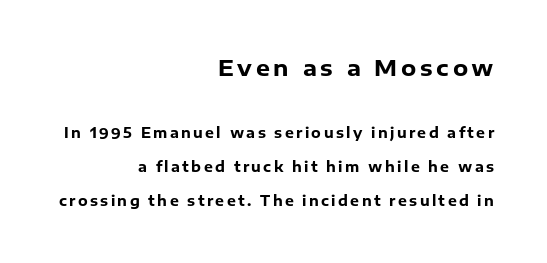
Q: Is the text bold? A: Yes.
Q: Is the text italic (slanted)? A: No, it is upright.
Q: Is the text underlined? A: No.
Q: How is the paragraph aligned? A: Right-aligned.
Q: Is the spacing between lines tight, normal or loose? A: Loose.
Q: Which block of text is set in a larger size, the first (top) or the second (bottom)? A: The first (top) one.
